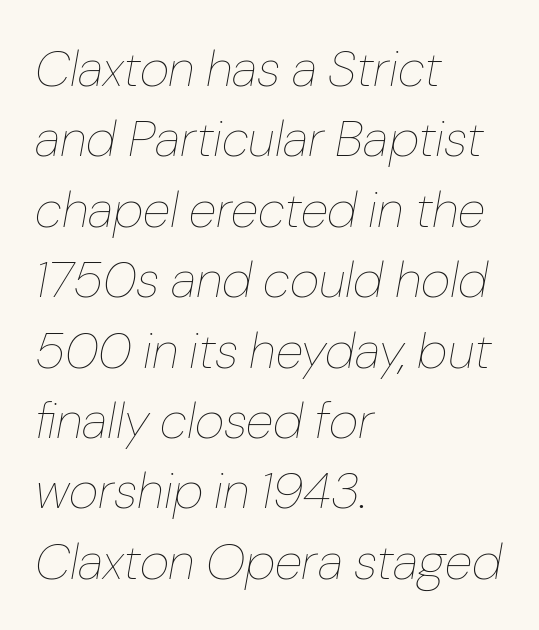
These glyphs show unthickened strokes, regular width or finer. Horizontal alignment here is leftward, the default for most running prose. Horizontal bands of white between lines are of average thickness. Compared with ordinary roman type, these characters are visibly tilted. The specimen omits any rule beneath the text block's lines.
